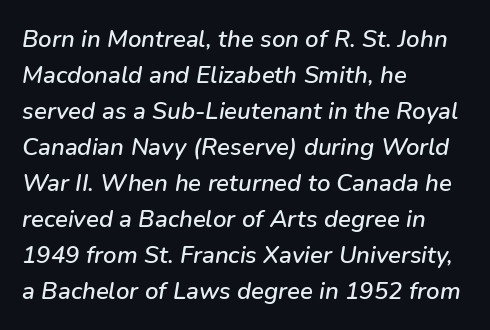
Regarding leading, the lines here are spaced in the standard way. Underlining? Definitely not there. You could call the tracking neutral — neither tight nor loose. You can tell it's italic because the verticals aren't actually vertical.
